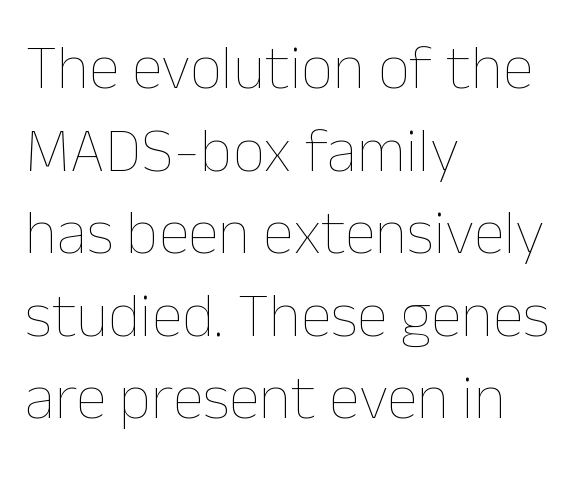
Tracking value appears to be zero — textbook default spacing. The lines are quadded left. The string is rendered with underlining switched off. The rendering uses a moderate line-height, typical for paragraphs.
